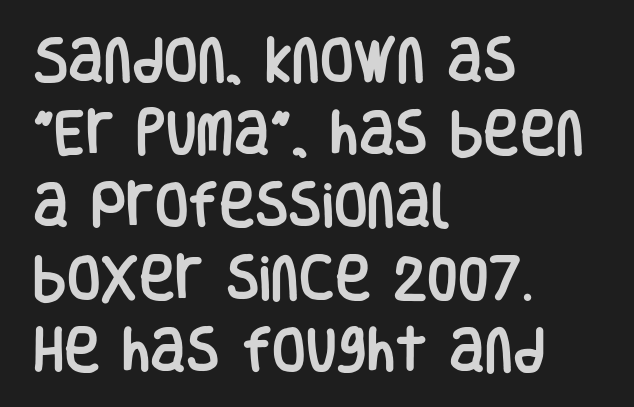
The image shows 49 px condensed sans-serif type, upright; set left-aligned, normal line spacing (1.48x), normal letter spacing, not underlined; low stroke contrast and a large x-height.
